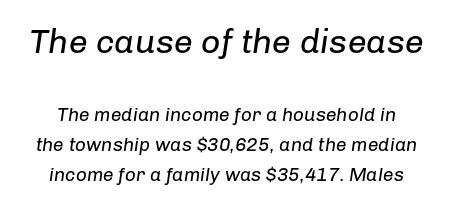
A typesetter would mark this as italic. The letters in the upper block stand taller than those in the block below. Bare-footed words on every line. Evenly set lines give the paragraph a standard silhouette. Compared with typical body copy, the letter spacing here is the same. This is not heavy type; no bold has been used.
